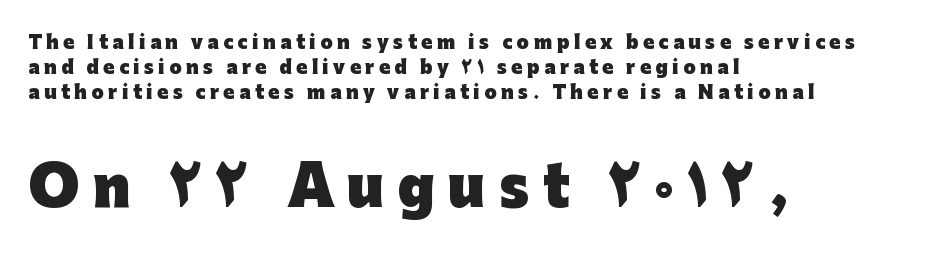
The image shows 54 px heavy sans-serif type, upright; set left-aligned, normal line spacing (1.38x), unusually wide letter spacing (+0.25 em), not underlined; the second (bottom) block is 3.0x larger; low stroke contrast and a medium x-height.
